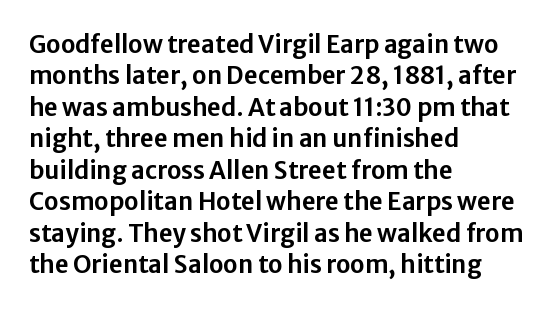
Here the glyphs are tracked normally, forming tight word shapes. Type without underlining. A roman cut, with each character standing at attention. A classic flush-left, rag-right setting is used for this passage.
